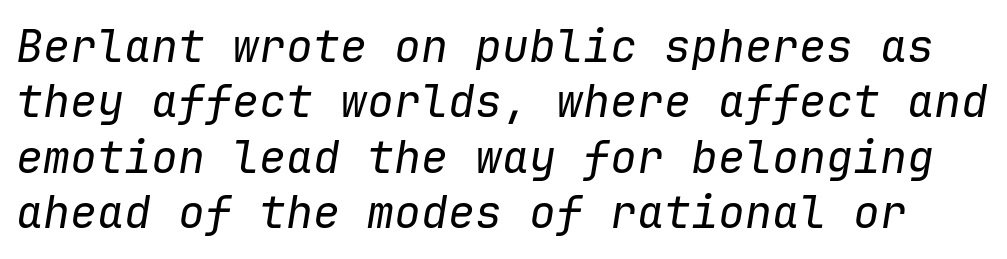
The image shows 45 px regular-weight type, italic (leaning right), monospaced; set line spacing 1.23x, normal letter spacing, not underlined; low stroke contrast and a medium x-height.
